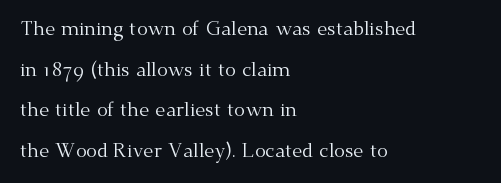
Q: Is the text bold? A: No.
Q: Is the text italic (slanted)? A: No, it is upright.
Q: Is the text underlined? A: No.
Q: How is the paragraph aligned? A: Left-aligned.
Q: Is the spacing between letters normal or unusually wide? A: Normal.
Q: Is the spacing between lines tight, normal or loose? A: Loose.
